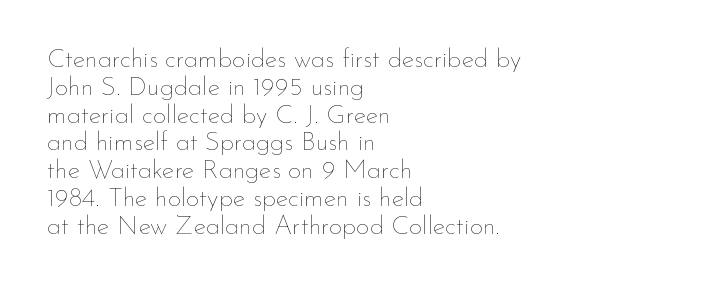
Summary of weight: not heavy and not bold. How would I describe the line gaps? Narrow and economical. Do the letters lean? They stand straight. The zone under the glyphs is completely vacant. The compositor pushed each line to the left boundary.
